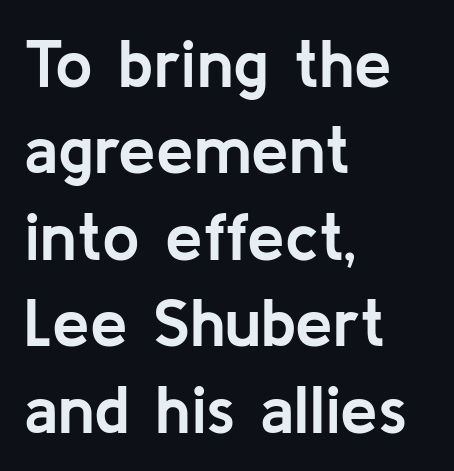
Where is the straight margin? On the left. The gaps between neighbouring characters are ordinary and unremarkable. The designer went with a sans here, leaving each stem footless. The foot of each line stays bare and open. This sample has the flowing, uneven cadence of proportional lettering. It's the straight-up-and-down kind of type.
